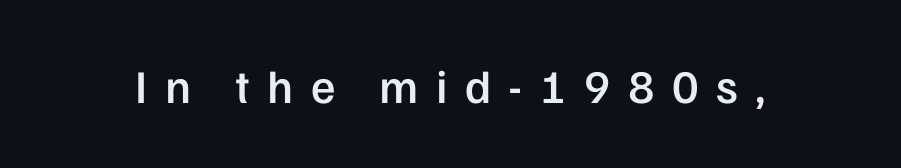
Q: Is the text bold? A: Semi-bold.
Q: Is the text italic (slanted)? A: No, it is upright.
Q: Is the typeface a serif or a sans-serif typeface? A: Sans-serif.
Q: Is the text underlined? A: No.
Q: Is the spacing between letters normal or unusually wide? A: Unusually wide.
Q: Width (condensed, normal, or wide)? A: Normal.
Q: Stroke contrast? A: Low.
Q: x-height? A: Medium.
Q: Monospaced? A: No.
